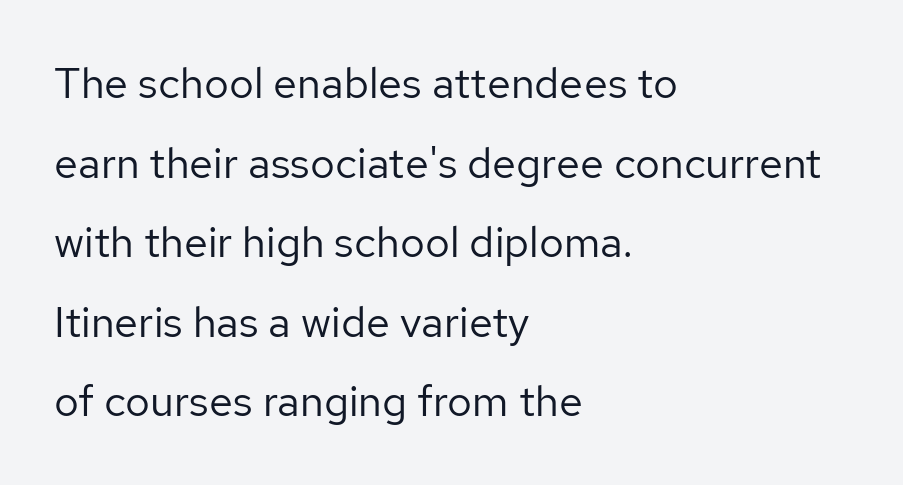
Observe the absence of serifs on each vertical stroke in this sample. Is the letter spacing exaggerated? No — it looks like the ordinary default. The passage is arranged the way most books set body copy — flush left. The passage shown is not bold in any degree.
